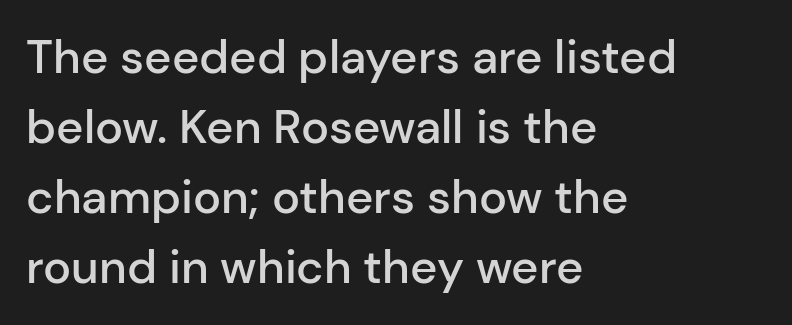
Q: Is the text bold? A: Semi-bold.
Q: Is the text italic (slanted)? A: No, it is upright.
Q: Is the typeface a serif or a sans-serif typeface? A: Sans-serif.
Q: Is the text underlined? A: No.
Q: How is the paragraph aligned? A: Left-aligned.
Q: Is the spacing between letters normal or unusually wide? A: Normal.
Q: Is the spacing between lines tight, normal or loose? A: Normal.
Q: Width (condensed, normal, or wide)? A: Normal.
Q: Stroke contrast? A: Low.
Q: x-height? A: Medium.
Q: Monospaced? A: No.
